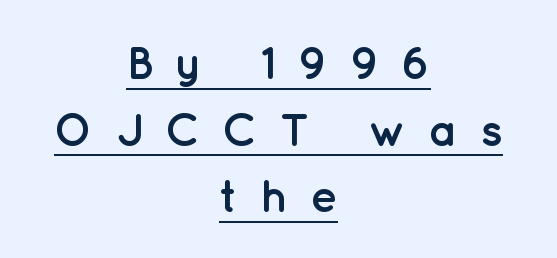
{"serif": "no", "italic": "no", "bold": "yes", "weight": "semibold", "width": "normal", "stroke_contrast": "low", "x_height": "medium", "monospaced": "no", "underline": "yes", "align": "center", "line_spacing": "normal", "line_spacing_ratio": 1.45, "letter_spacing": "wide", "letter_spacing_em": 0.48, "glyph_px": 46}
